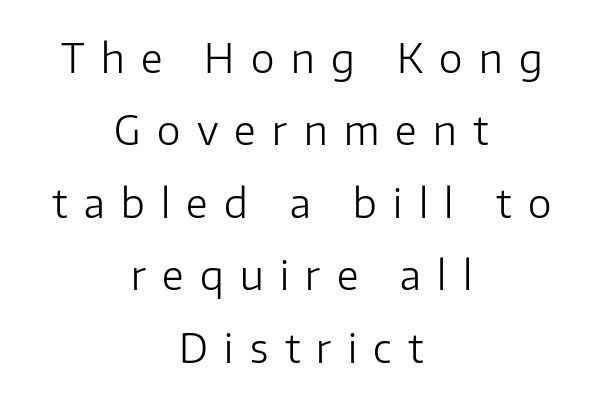
Q: Is the text bold? A: No.
Q: Is the text italic (slanted)? A: No, it is upright.
Q: Is the typeface a serif or a sans-serif typeface? A: Sans-serif.
Q: Is the text underlined? A: No.
Q: How is the paragraph aligned? A: Centered.
Q: Is the spacing between letters normal or unusually wide? A: Unusually wide.
Q: Width (condensed, normal, or wide)? A: Normal.
Q: Stroke contrast? A: Low.
Q: x-height? A: Medium.
Q: Monospaced? A: No.
